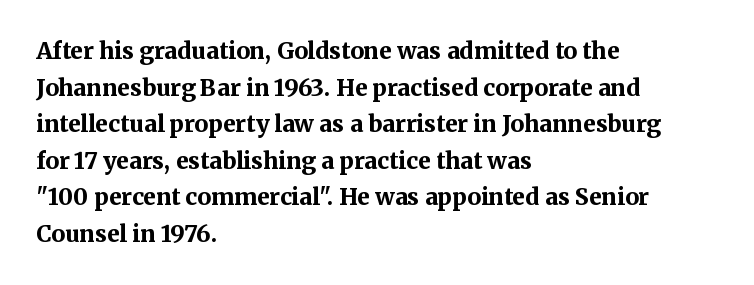
The image shows 23 px bold type, upright; set left-aligned, normal line spacing (1.59x), normal letter spacing, not underlined.
